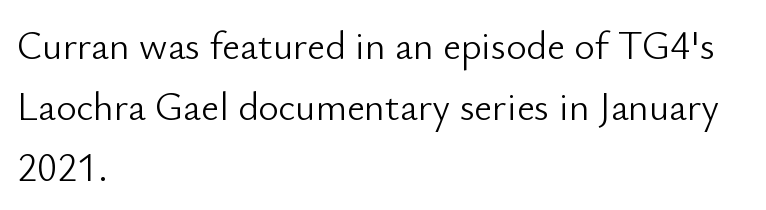
The image shows 39 px light sans-serif type, upright; set left-aligned, normal line spacing (1.56x), normal letter spacing, not underlined; low stroke contrast and a small x-height.
